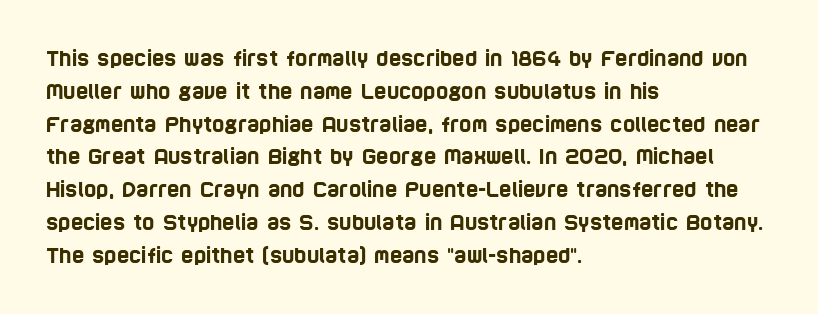
Q: Is the text underlined? A: No.
Q: How is the paragraph aligned? A: Left-aligned.
Q: Is the spacing between letters normal or unusually wide? A: Normal.
Q: Is the spacing between lines tight, normal or loose? A: Normal.
